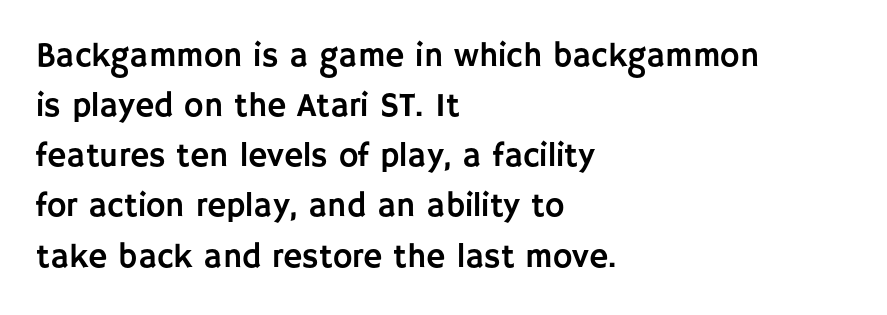
Q: Is the text italic (slanted)? A: No, it is upright.
Q: Is the typeface a serif or a sans-serif typeface? A: Sans-serif.
Q: Is the text underlined? A: No.
Q: How is the paragraph aligned? A: Left-aligned.
Q: Is the spacing between letters normal or unusually wide? A: Normal.
Q: Is the spacing between lines tight, normal or loose? A: Normal.
Q: Width (condensed, normal, or wide)? A: Normal.
Q: Stroke contrast? A: Low.
Q: x-height? A: Large.
Q: Monospaced? A: No.
